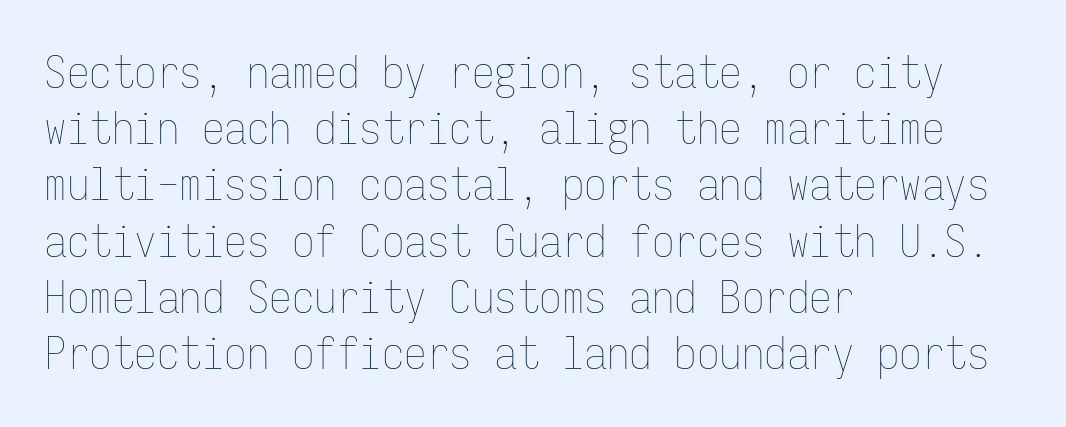
{"italic": "no", "bold": "no", "weight": "thin", "width": "condensed", "stroke_contrast": "low", "x_height": "medium", "monospaced": "yes", "underline": "no", "align": "left", "line_spacing": "normal", "line_spacing_ratio": 1.25, "letter_spacing": "normal", "letter_spacing_em": 0.0, "glyph_px": 45}
